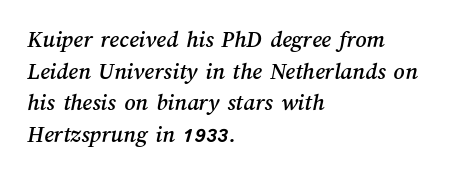
Students, observe: this is what conventionally led text looks like. Glyph-to-glyph distance matches everyday printed text. The lines are quadded left. The strip under each line holds only bare page.
